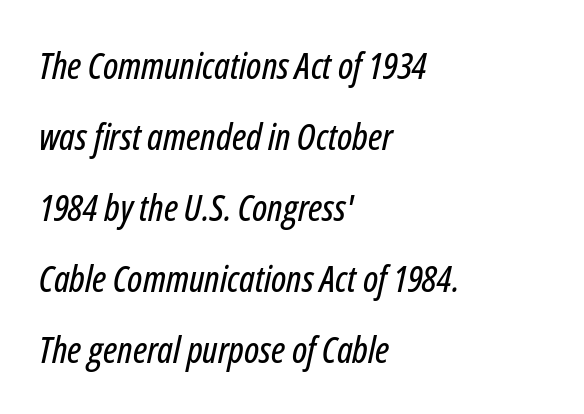
{"italic": "yes", "lean": "right", "slant_degrees": 12, "width": "condensed", "stroke_contrast": "low", "x_height": "medium", "monospaced": "no", "underline": "no", "align": "left", "line_spacing": "loose", "line_spacing_ratio": 1.92, "letter_spacing": "normal", "letter_spacing_em": 0.0, "glyph_px": 37}
